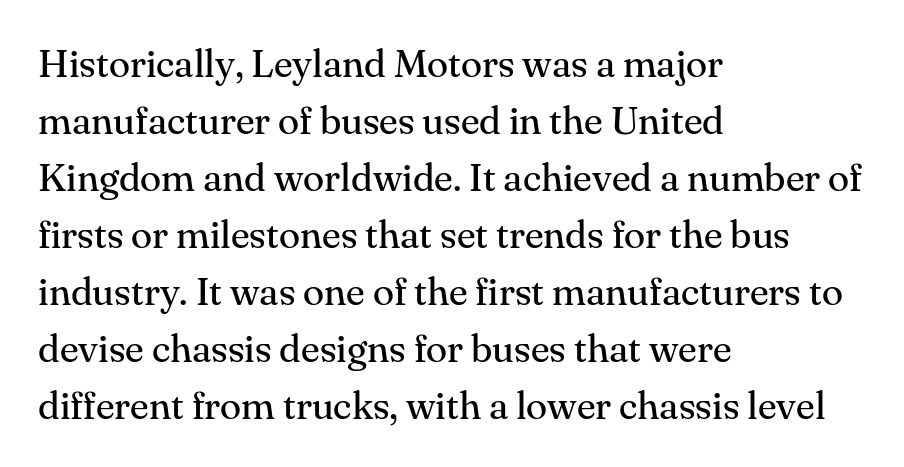
Q: Is the text bold? A: No.
Q: Is the text italic (slanted)? A: No, it is upright.
Q: Is the typeface a serif or a sans-serif typeface? A: Serif.
Q: Is the text underlined? A: No.
Q: How is the paragraph aligned? A: Left-aligned.
Q: Is the spacing between letters normal or unusually wide? A: Normal.
Q: Is the spacing between lines tight, normal or loose? A: Normal.
Q: Width (condensed, normal, or wide)? A: Normal.
Q: Stroke contrast? A: Medium.
Q: x-height? A: Small.
Q: Monospaced? A: No.
